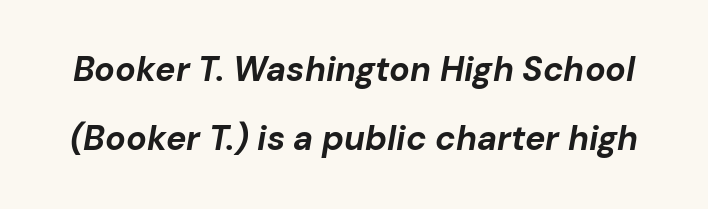
{"italic": "yes", "lean": "right", "slant_degrees": 10, "bold": "yes", "weight": "bold", "width": "normal", "stroke_contrast": "low", "x_height": "medium", "monospaced": "no", "underline": "no", "line_spacing": "loose", "line_spacing_ratio": 2.04, "letter_spacing": "normal", "letter_spacing_em": 0.0, "glyph_px": 34}
